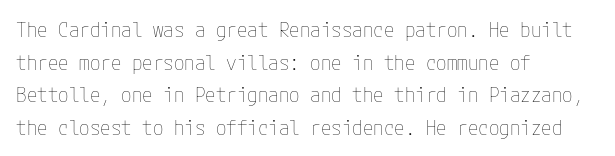
The image shows 21 px text type, upright; set left-aligned, normal line spacing (1.55x), normal letter spacing, not underlined.
